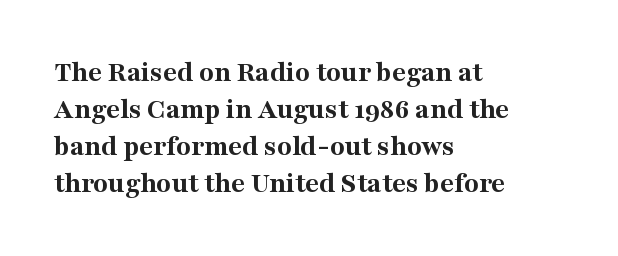
The image shows 30 px bold serif type, upright; set left-aligned, line spacing 1.23x, normal letter spacing, not underlined; medium stroke contrast and a medium x-height.
